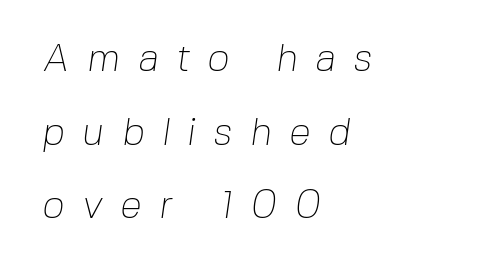
Words float on clear page, feet unadorned. Is this a fixed-width face? No — the glyphs have proportional, varying widths. The strokes carry an ordinary text weight at most. Layout note: lines flush left.
